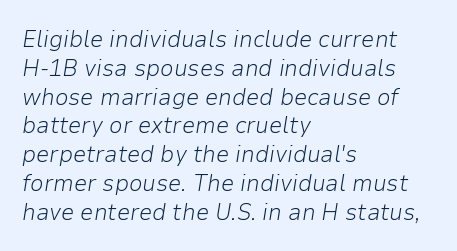
The image shows 24 px text type, italic (leaning right); set left-aligned, line spacing 1.2x, normal letter spacing, not underlined.
